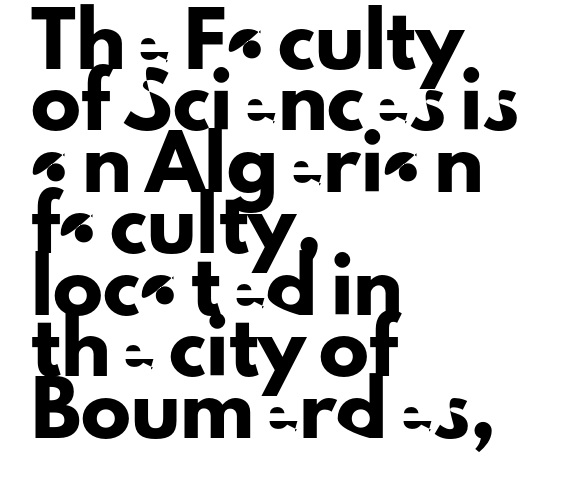
Posture: vertical. Is this a fixed-width face? No — the glyphs have proportional, varying widths. Honestly, the letter spacing is just normal — you wouldn't notice it. One-word summary of the alignment: left. The glyphs in this specimen are sans serif. Words float on clear page, feet unadorned.
